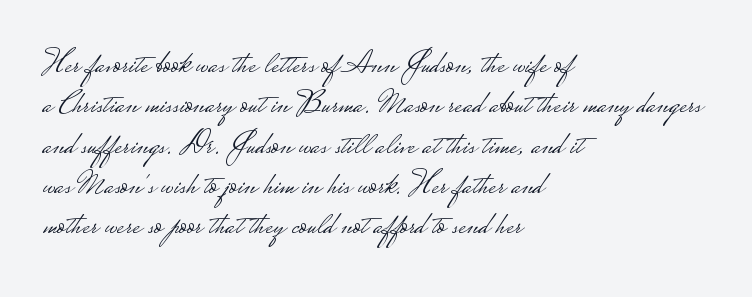
The string is rendered with underlining switched off. The compositor pushed each line to the left boundary. You could not count columns in this text — the font is proportionally spaced.
